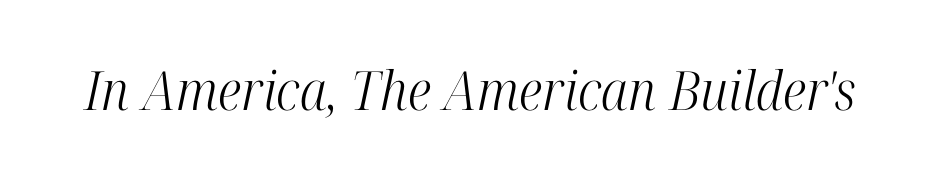
Q: Is the text bold? A: No.
Q: Is the text italic (slanted)? A: Yes, it leans right by about 12 degrees.
Q: Is the typeface a serif or a sans-serif typeface? A: Serif.
Q: Is the text underlined? A: No.
Q: Is the spacing between letters normal or unusually wide? A: Normal.
Q: Width (condensed, normal, or wide)? A: Condensed.
Q: Stroke contrast? A: High.
Q: x-height? A: Medium.
Q: Monospaced? A: No.
